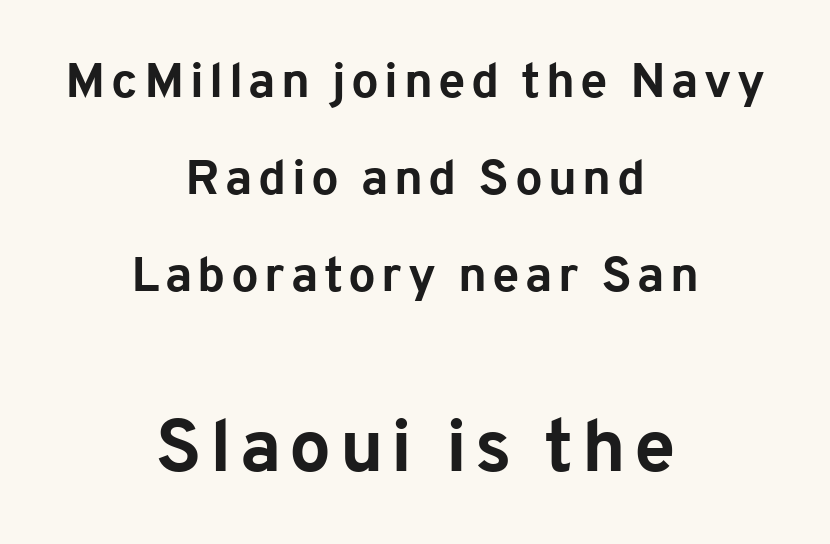
{"serif": "no", "italic": "no", "bold": "yes", "weight": "bold", "width": "normal", "stroke_contrast": "low", "x_height": "medium", "monospaced": "no", "underline": "no", "align": "center", "line_spacing": "loose", "line_spacing_ratio": 1.98, "larger_block": "second", "size_ratio": 1.51, "glyph_px": 74}
